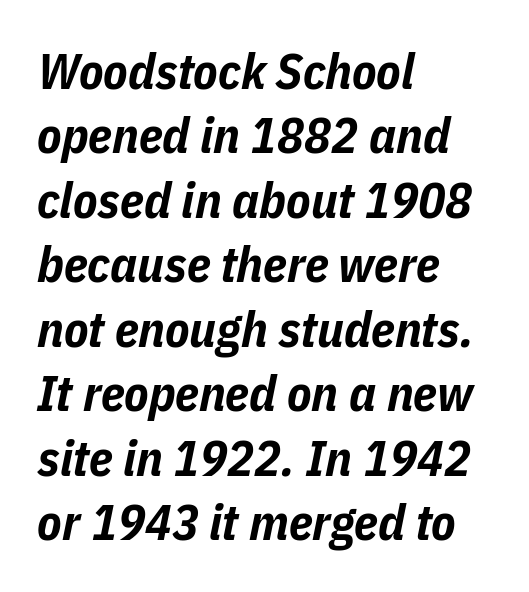
{"italic": "yes", "lean": "right", "slant_degrees": 11, "bold": "yes", "weight": "bold", "width": "condensed", "stroke_contrast": "low", "x_height": "medium", "monospaced": "no", "underline": "no", "align": "left", "line_spacing": "normal", "line_spacing_ratio": 1.29, "letter_spacing": "normal", "letter_spacing_em": 0.0, "glyph_px": 50}
